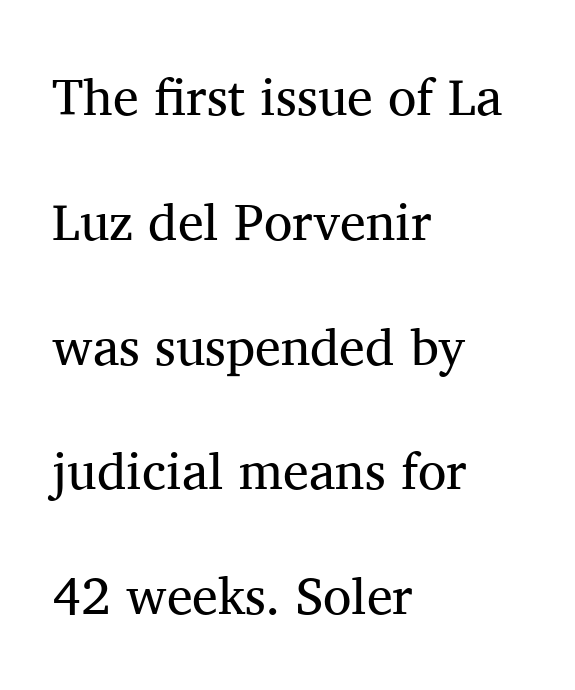
Q: Is the text bold? A: No.
Q: Is the text italic (slanted)? A: No, it is upright.
Q: Is the typeface a serif or a sans-serif typeface? A: Serif.
Q: Is the text underlined? A: No.
Q: How is the paragraph aligned? A: Left-aligned.
Q: Is the spacing between letters normal or unusually wide? A: Normal.
Q: Is the spacing between lines tight, normal or loose? A: Loose.
Q: Width (condensed, normal, or wide)? A: Normal.
Q: Stroke contrast? A: Medium.
Q: x-height? A: Medium.
Q: Monospaced? A: No.
